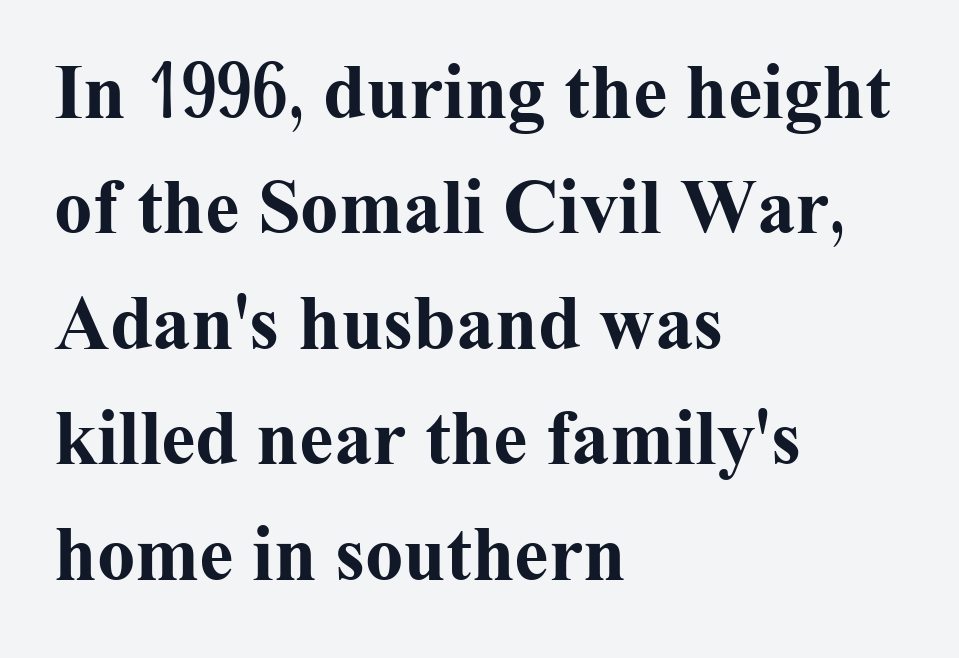
Each new line begins a customary step beneath the previous one. The rendering shows small feet on the letterforms — a serif design. A dark, heavy texture on the line: the type is bold. The space directly below the letters is spotless.
